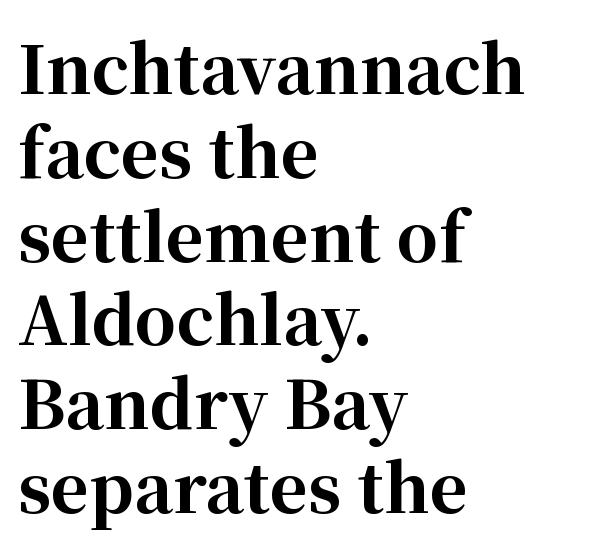
These lines stack with their left ends in a neat column. The letters stand upright; this is a roman face. Underlining? Definitely not there. Caption: bold face, heavy strokes.
